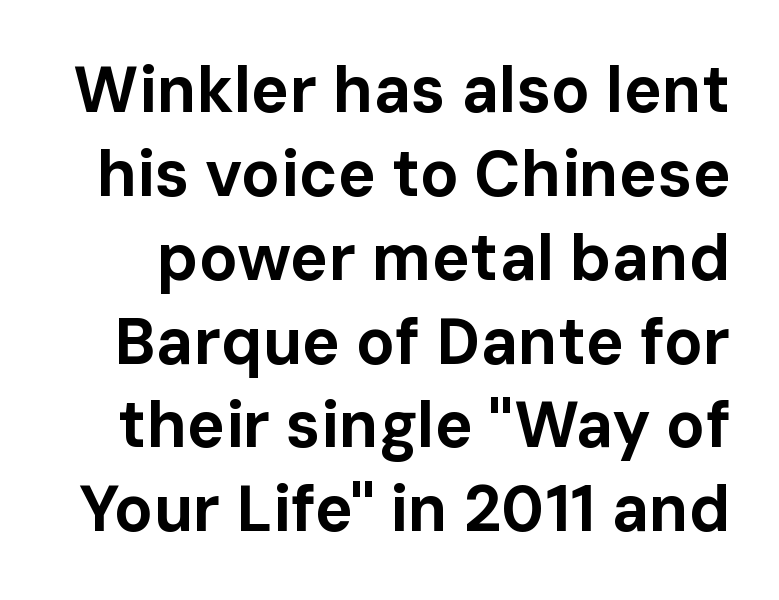
The image shows 64 px bold sans-serif type, upright; set normal line spacing (1.31x), normal letter spacing, not underlined; low stroke contrast and a medium x-height.
